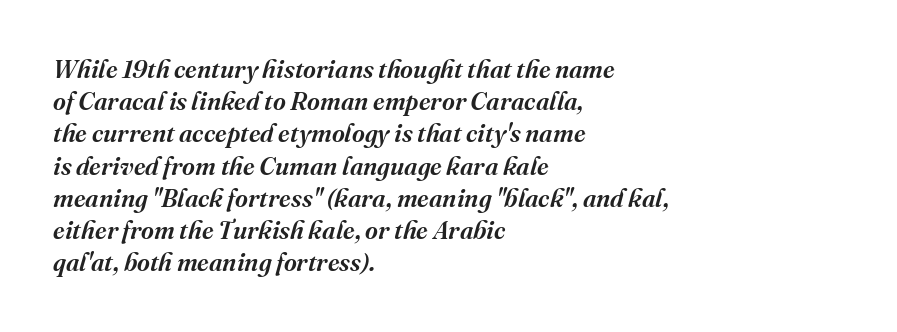
{"italic": "yes", "lean": "right", "slant_degrees": 16, "bold": "semi", "underline": "no", "align": "left", "line_spacing": "normal", "line_spacing_ratio": 1.29, "letter_spacing": "normal", "letter_spacing_em": 0.0, "glyph_px": 25}
